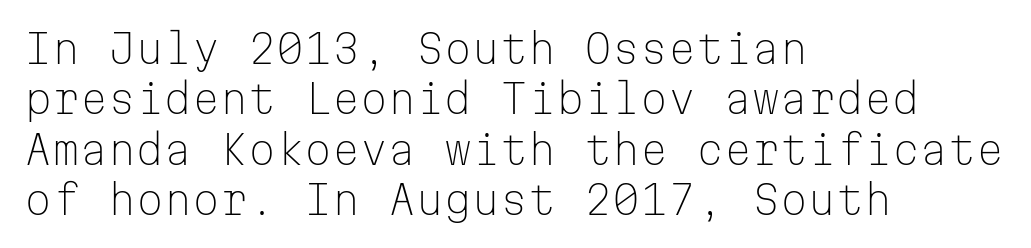
The image shows 40 px light sans-serif type, upright, monospaced; set left-aligned, normal line spacing (1.26x), normal letter spacing, not underlined; low stroke contrast and a medium x-height.
